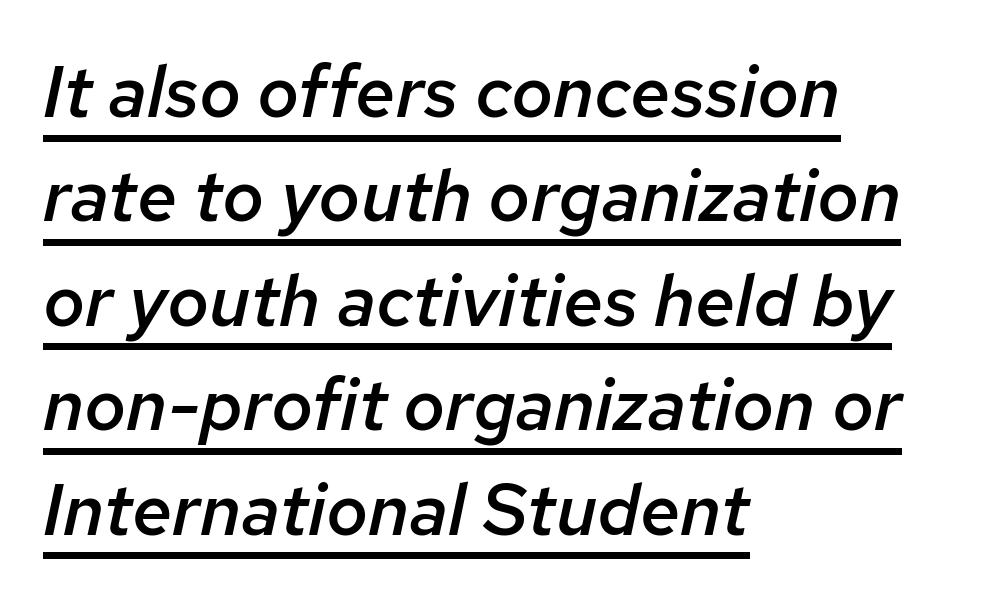
This is underlined copy, the kind a proofreader might mark for attention. The glyphs look as if they've been sheared to an angle. Vertically, the passage feels balanced, rows spaced as you'd expect. Strokes here are thickened, but only to semibold level.
